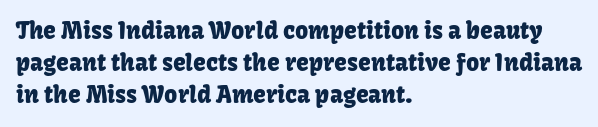
Q: Is the text italic (slanted)? A: No, it is upright.
Q: Is the text underlined? A: No.
Q: How is the paragraph aligned? A: Left-aligned.
Q: Is the spacing between letters normal or unusually wide? A: Normal.
Q: Is the spacing between lines tight, normal or loose? A: Normal.
